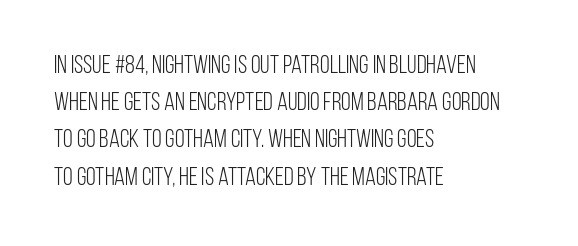
Each new line begins a customary step beneath the previous one. In CSS terms this would be text-align: left. Every character sits straight up, as roman type does. Inter-character spacing is left at the font's built-in metrics.
